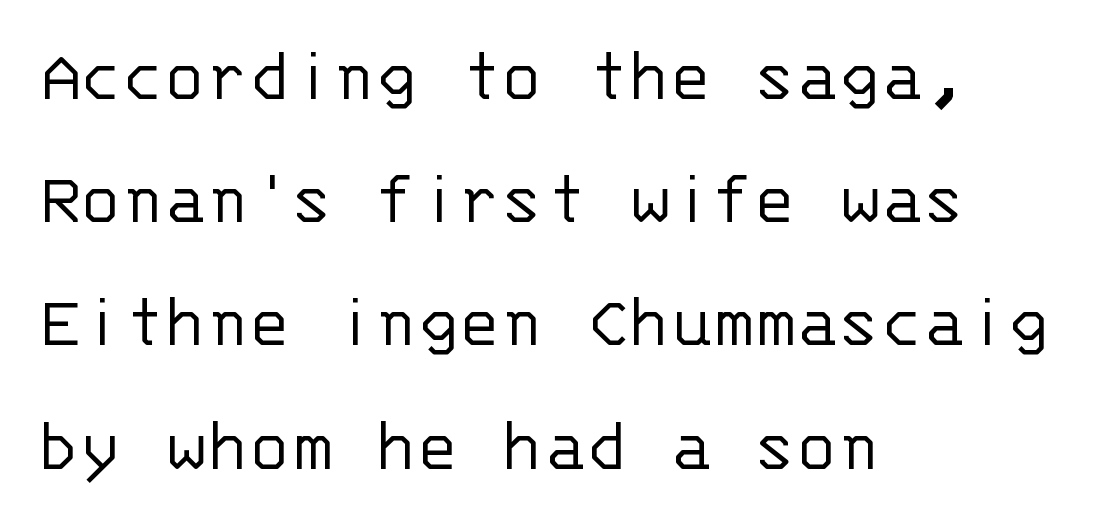
The image shows 78 px light sans-serif type, upright, monospaced; set left-aligned, normal line spacing (1.58x), normal letter spacing, not underlined; low stroke contrast and a large x-height.
